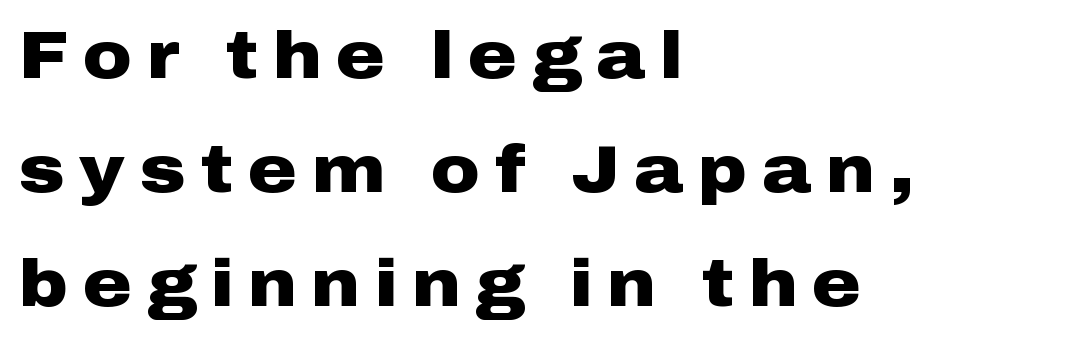
Rule under the text: the space is simply empty. Proportional: the letters do not fall into vertical columns. The paragraph shown leans on its left margin. You could only call the tracking loose — the letters float apart.
